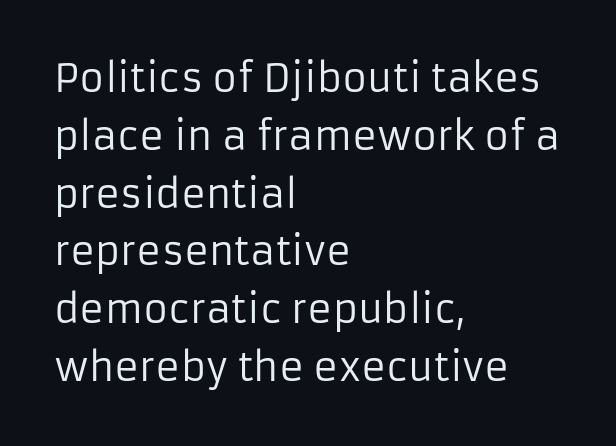
The image shows 38 px regular-weight sans-serif type, upright; set left-aligned, normal line spacing (1.52x), normal letter spacing, not underlined; low stroke contrast and a medium x-height.
